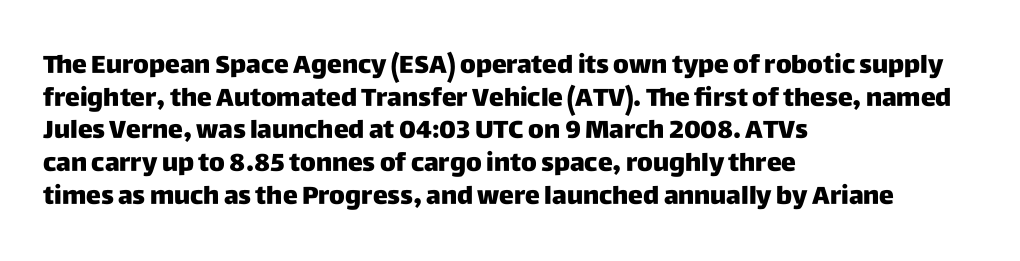
{"italic": "no", "bold": "yes", "underline": "no", "align": "left", "line_spacing": "normal", "line_spacing_ratio": 1.31, "letter_spacing": "normal", "letter_spacing_em": 0.0, "glyph_px": 25}
